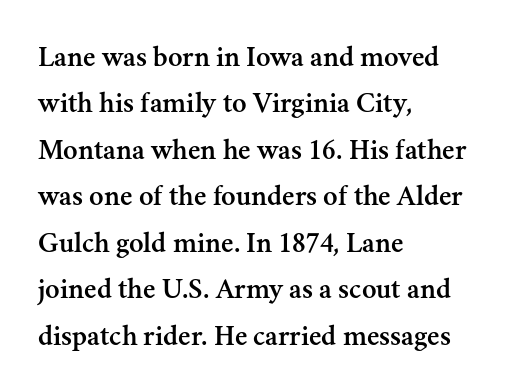
The paragraph has a hard left edge and a soft right edge. What's the leading like? Ordinary, nothing unusual. The passage shown is typed in a proportional face where columns would drift. When letters stand straight like this, we call the style roman or upright. Stroke terminals: seriffed. Plain, unruled lines of type.
